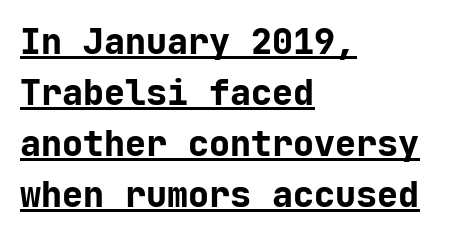
{"serif": "no", "italic": "no", "bold": "yes", "weight": "bold", "width": "normal", "stroke_contrast": "low", "x_height": "medium", "monospaced": "yes", "underline": "yes", "align": "left", "line_spacing": "normal", "line_spacing_ratio": 1.46, "letter_spacing": "normal", "letter_spacing_em": 0.0, "glyph_px": 35}
